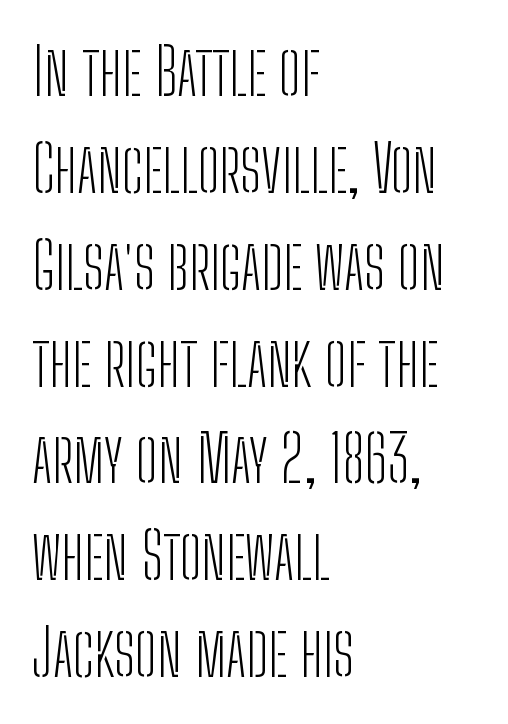
The image shows 65 px light, condensed sans-serif type, upright; set left-aligned, normal line spacing (1.49x), normal letter spacing, not underlined; low stroke contrast and a medium x-height.
